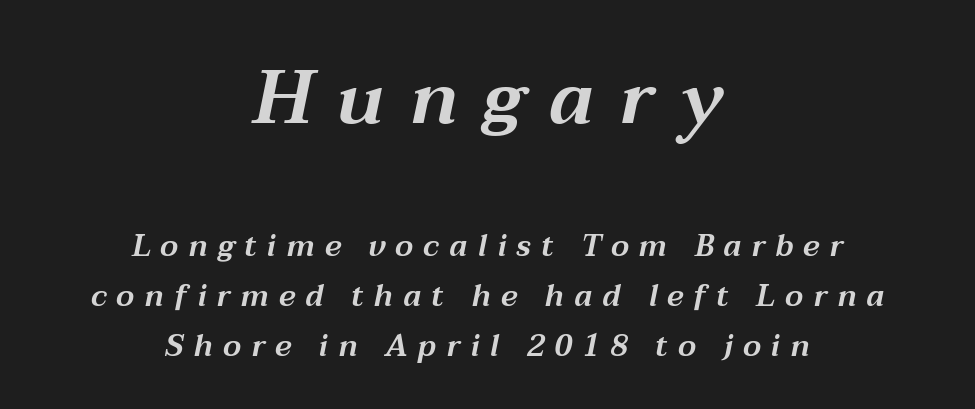
The image shows 75 px wide type, italic (leaning right); set centered, normal line spacing (1.67x), unusually wide letter spacing (+0.33 em), not underlined; the first (top) block is 2.5x larger; medium stroke contrast and a medium x-height.
